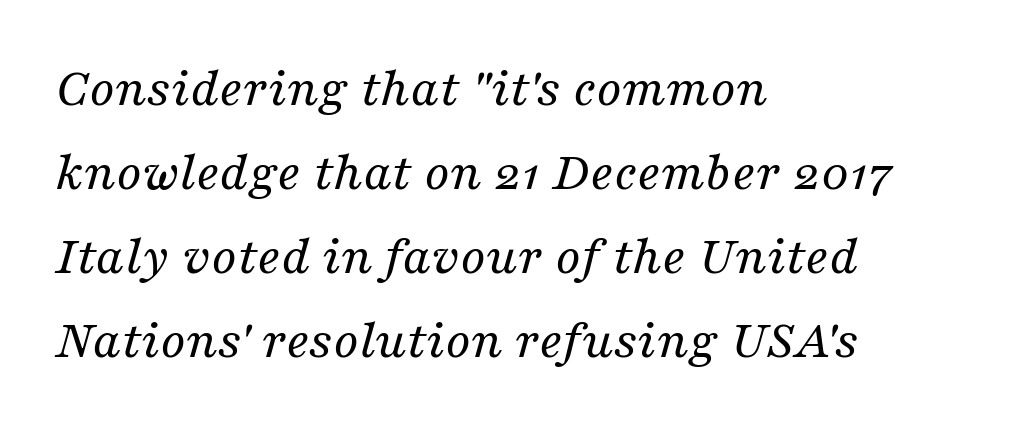
The image shows 56 px regular-weight serif type, italic (leaning right); set left-aligned, normal line spacing (1.5x), normal letter spacing, not underlined; medium stroke contrast and a medium x-height.
